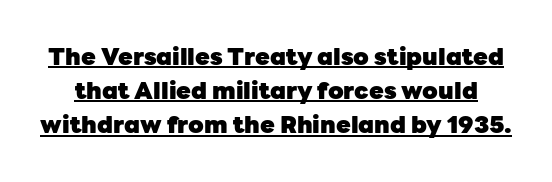
Q: Is the text bold? A: Yes.
Q: Is the text italic (slanted)? A: No, it is upright.
Q: Is the text underlined? A: Yes.
Q: Is the spacing between letters normal or unusually wide? A: Normal.
Q: Is the spacing between lines tight, normal or loose? A: Normal.
